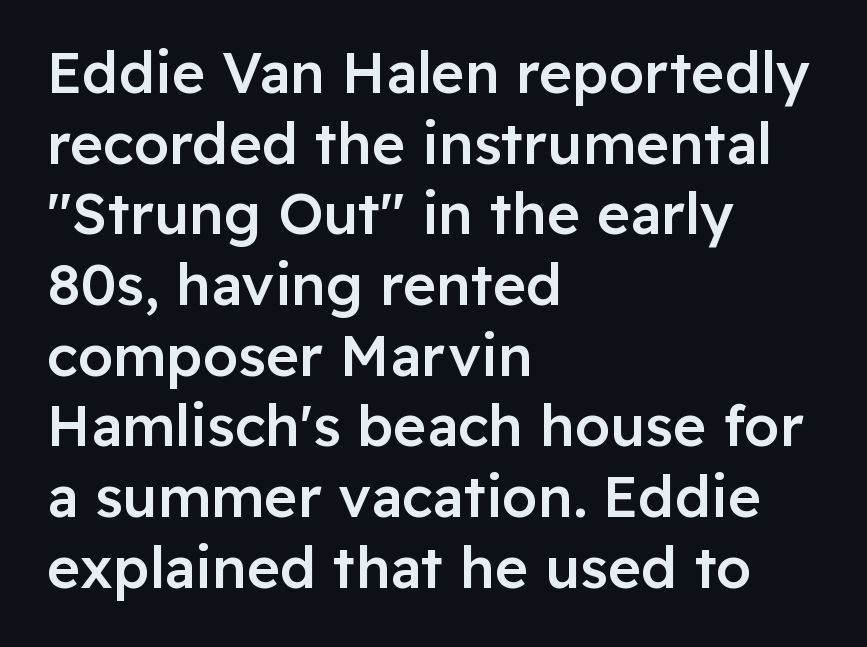
Q: Is the text bold? A: Semi-bold.
Q: Is the text italic (slanted)? A: No, it is upright.
Q: Is the typeface a serif or a sans-serif typeface? A: Sans-serif.
Q: Is the text underlined? A: No.
Q: How is the paragraph aligned? A: Left-aligned.
Q: Is the spacing between letters normal or unusually wide? A: Normal.
Q: Width (condensed, normal, or wide)? A: Normal.
Q: Stroke contrast? A: Low.
Q: x-height? A: Medium.
Q: Monospaced? A: No.
